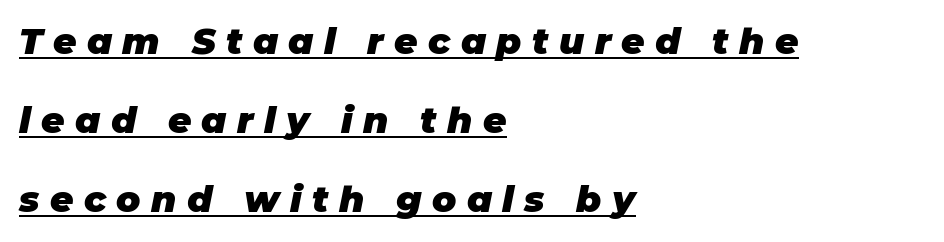
The image shows 36 px heavy type, italic (leaning right); set left-aligned, loose line spacing (2.2x), unusually wide letter spacing (+0.29 em), underlined; low stroke contrast and a large x-height.
